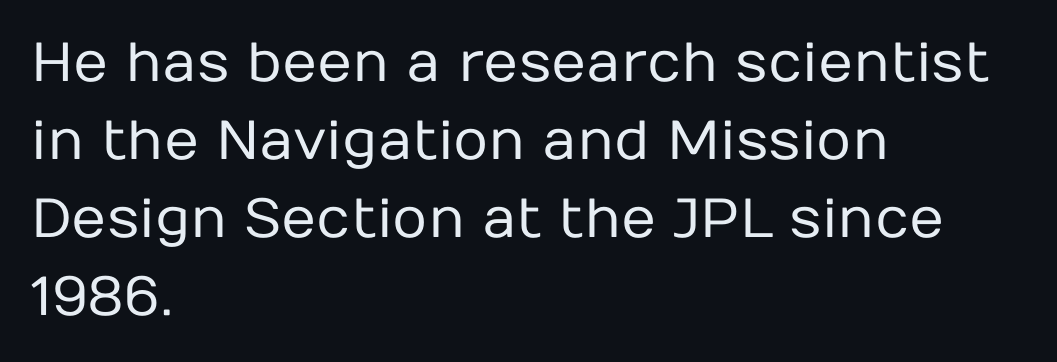
Q: Is the text bold? A: No.
Q: Is the text italic (slanted)? A: No, it is upright.
Q: Is the typeface a serif or a sans-serif typeface? A: Sans-serif.
Q: Is the text underlined? A: No.
Q: How is the paragraph aligned? A: Left-aligned.
Q: Is the spacing between letters normal or unusually wide? A: Normal.
Q: Is the spacing between lines tight, normal or loose? A: Normal.
Q: Width (condensed, normal, or wide)? A: Normal.
Q: Stroke contrast? A: Low.
Q: x-height? A: Medium.
Q: Monospaced? A: No.
